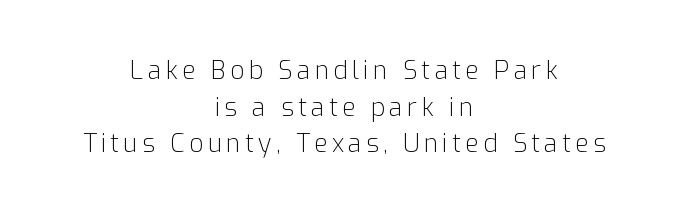
The image shows 25 px text type, upright; set centered, normal line spacing (1.47x), not underlined.
